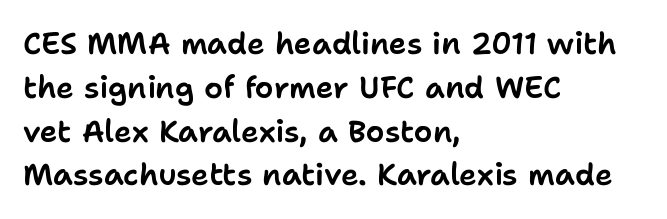
{"serif": "no", "italic": "no", "width": "normal", "stroke_contrast": "low", "x_height": "medium", "monospaced": "no", "underline": "no", "align": "left", "line_spacing": "normal", "line_spacing_ratio": 1.46, "letter_spacing": "normal", "letter_spacing_em": 0.0, "glyph_px": 30}
